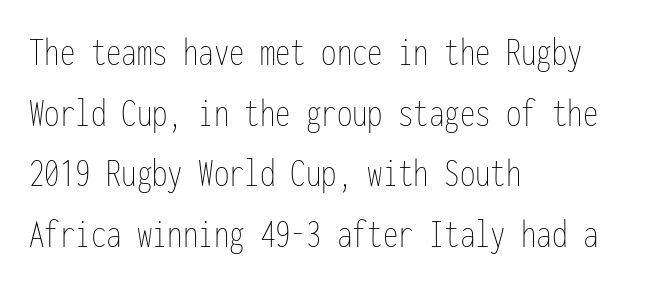
Monospaced: the letters line up in strict vertical columns. In terms of posture, this sample is upright. The passage shown is not bold in any degree. Letter spacing: default. Vertically, the passage feels balanced, rows spaced as you'd expect.
